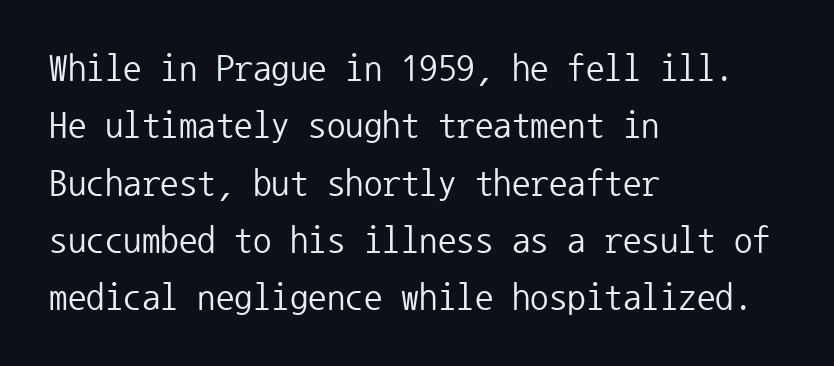
The image shows 37 px regular-weight sans-serif type, upright, monospaced; set left-aligned, normal line spacing (1.55x), normal letter spacing, not underlined; low stroke contrast and a medium x-height.
